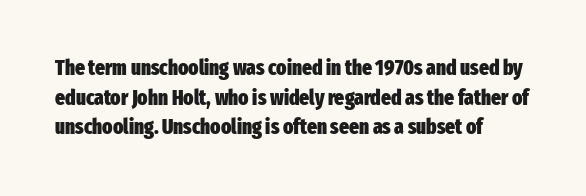
The image shows 21 px bold type, upright; set left-aligned, normal line spacing (1.41x), normal letter spacing, not underlined.
